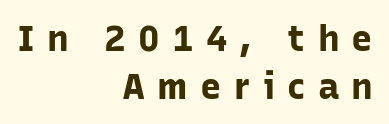
The image shows 36 px bold sans-serif type, upright; set right-aligned, normal line spacing (1.32x), unusually wide letter spacing (+0.34 em), not underlined; low stroke contrast and a medium x-height.
